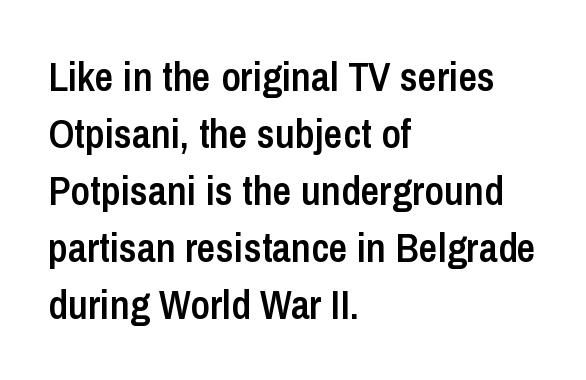
The image shows 41 px semibold, condensed sans-serif type, upright; set left-aligned, normal line spacing (1.39x), normal letter spacing, not underlined; low stroke contrast and a medium x-height.
